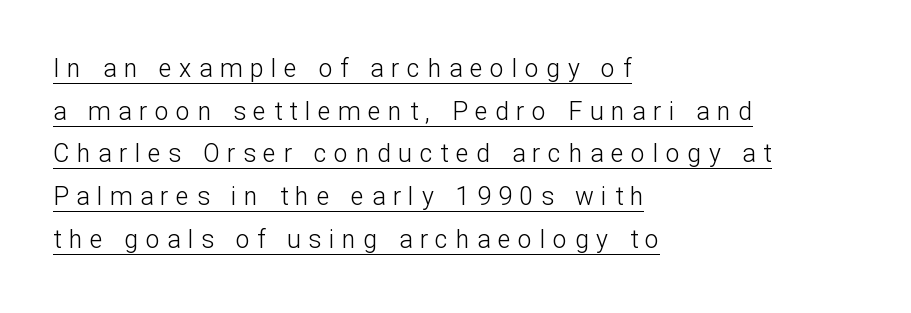
Casual observation: everything's shoved over to the left. Does a line run under the words? Yes, clearly. Stroke thickness stays within the range of a standard reading face or lighter. Between one letter and the next there's a generous, obvious gap.
